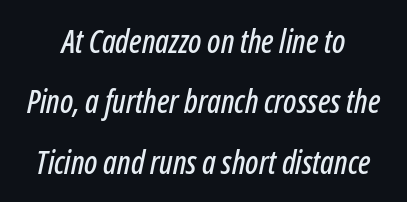
The image shows 32 px condensed type, italic (leaning right); set centered, line spacing 1.89x, normal letter spacing, not underlined; low stroke contrast and a medium x-height.
